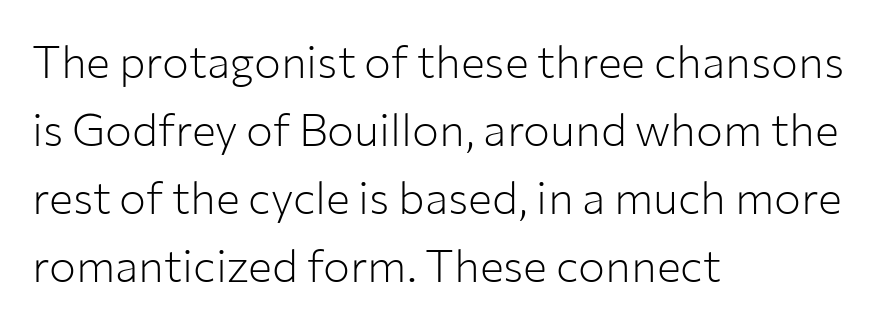
{"serif": "no", "italic": "no", "bold": "no", "weight": "light", "width": "normal", "stroke_contrast": "low", "x_height": "medium", "monospaced": "no", "underline": "no", "align": "left", "line_spacing": "normal", "line_spacing_ratio": 1.51, "letter_spacing": "normal", "letter_spacing_em": 0.0, "glyph_px": 45}
